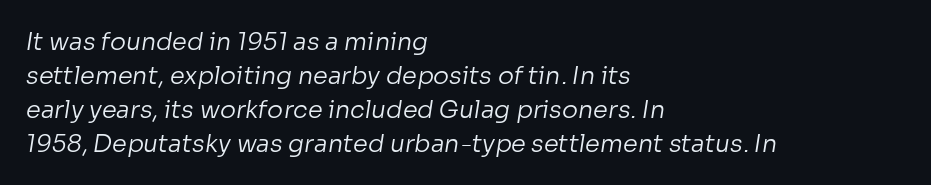
Summary of vertical rhythm: regular, with standard interline spacing. Notice how the passage keeps a crisp vertical edge on the left only. The weight tops out at a normal text grade. Nobody touched the tracking dial on this one.
